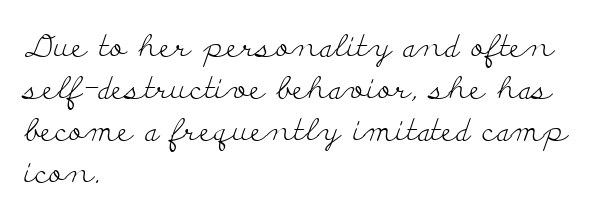
{"serif": "yes", "bold": "no", "weight": "light", "width": "wide", "stroke_contrast": "low", "x_height": "small", "monospaced": "no", "underline": "no", "align": "left", "line_spacing": "normal", "line_spacing_ratio": 1.35, "letter_spacing": "normal", "letter_spacing_em": 0.0, "glyph_px": 31}
